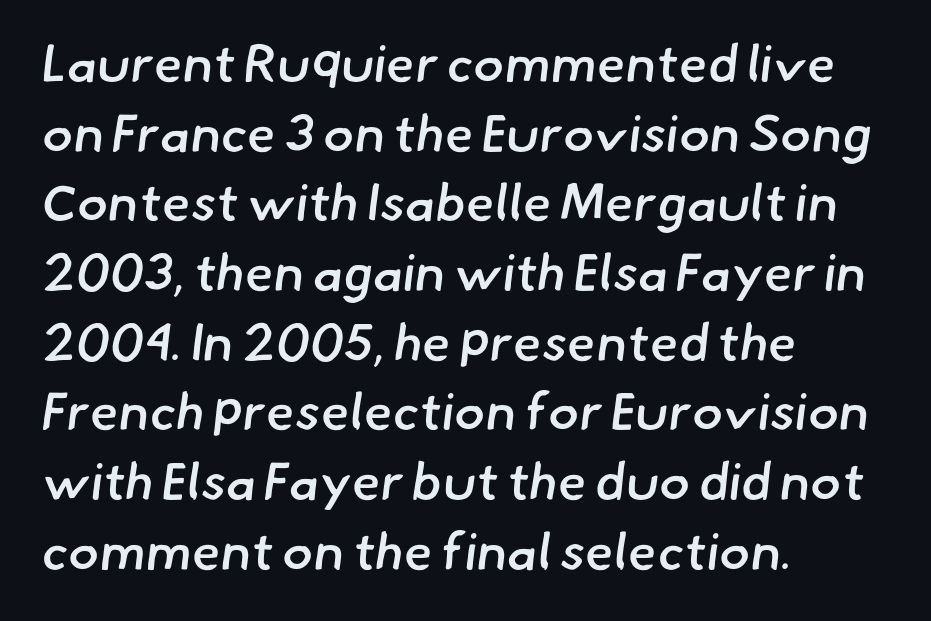
Just letters on the line, the space beneath them empty. Every row of glyphs begins at an identical x-position on the left. The type is set solid horizontally, with unmodified tracking. Character widths vary here, with narrow letters taking less room than wide ones. Does the type have serifs? No, each stem ends abruptly.
